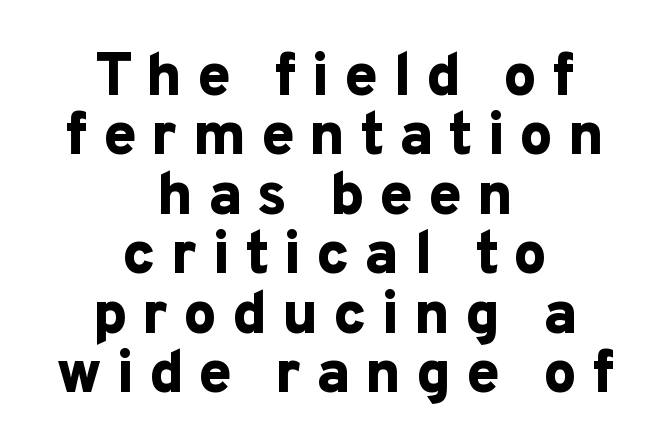
{"serif": "no", "italic": "no", "bold": "yes", "weight": "bold", "width": "normal", "stroke_contrast": "low", "x_height": "medium", "monospaced": "no", "underline": "no", "align": "center", "line_spacing": "tight", "line_spacing_ratio": 0.99, "letter_spacing": "wide", "letter_spacing_em": 0.24, "glyph_px": 60}
